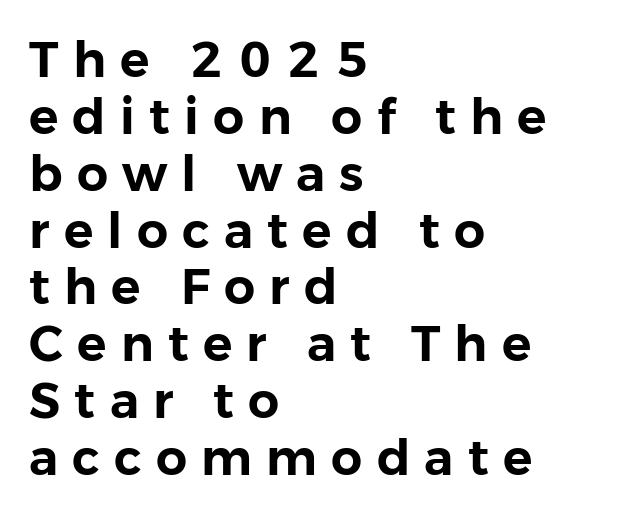
The image shows 49 px sans-serif type, upright; set left-aligned, line spacing 1.16x, unusually wide letter spacing (+0.29 em), not underlined; low stroke contrast and a medium x-height.
